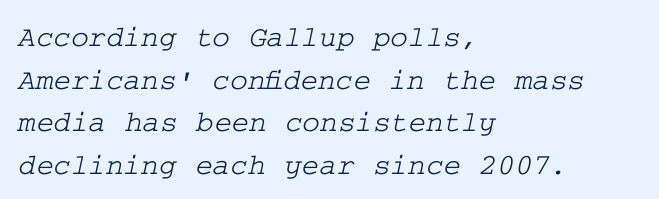
{"serif": "yes", "width": "wide", "stroke_contrast": "low", "x_height": "medium", "underline": "no", "align": "left", "line_spacing": "normal", "line_spacing_ratio": 1.42, "letter_spacing": "normal", "letter_spacing_em": 0.0, "glyph_px": 30}
